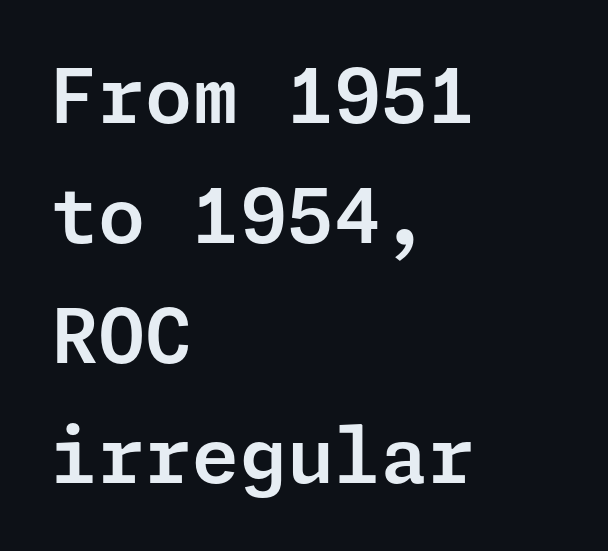
The image shows 76 px sans-serif type, upright; set left-aligned, normal line spacing (1.58x), normal letter spacing, not underlined; low stroke contrast and a medium x-height.
